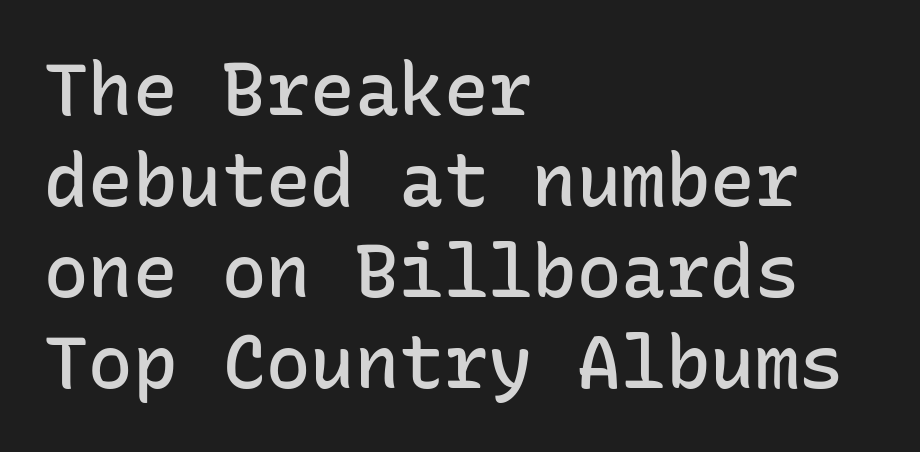
Which margin do the lines hug? The left one — the right edge is uneven. Underline: absent. Font category for this specimen: sans-serif. Nope, not italic — everything's standing straight. These lines are rendered in a fixed-pitch font.
